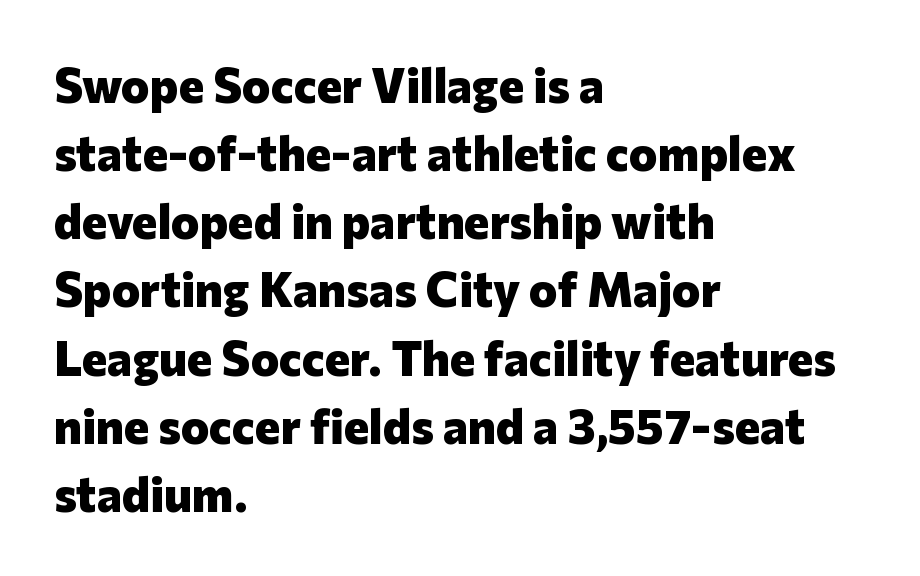
The image shows 48 px heavy sans-serif type, upright; set left-aligned, normal line spacing (1.42x), normal letter spacing, not underlined; low stroke contrast and a medium x-height.
